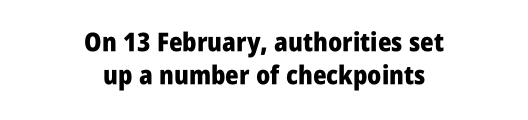
{"italic": "no", "bold": "yes", "underline": "no", "align": "center", "line_spacing": "normal", "line_spacing_ratio": 1.27, "letter_spacing": "normal", "letter_spacing_em": 0.0, "glyph_px": 26}
